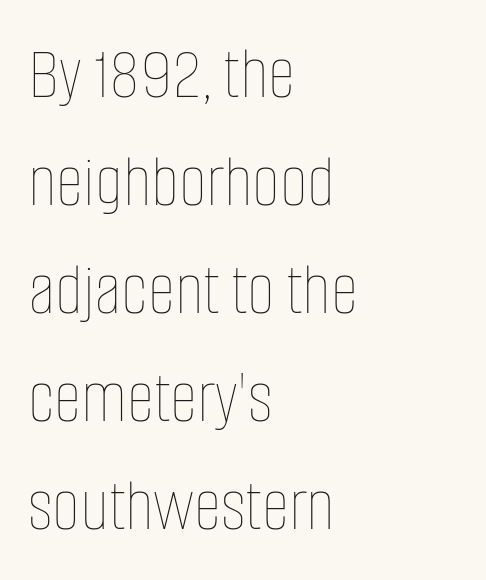
{"italic": "no", "bold": "no", "weight": "thin", "width": "condensed", "stroke_contrast": "low", "x_height": "large", "monospaced": "no", "underline": "no", "align": "left", "line_spacing": "normal", "line_spacing_ratio": 1.42, "letter_spacing": "normal", "letter_spacing_em": 0.0, "glyph_px": 76}
